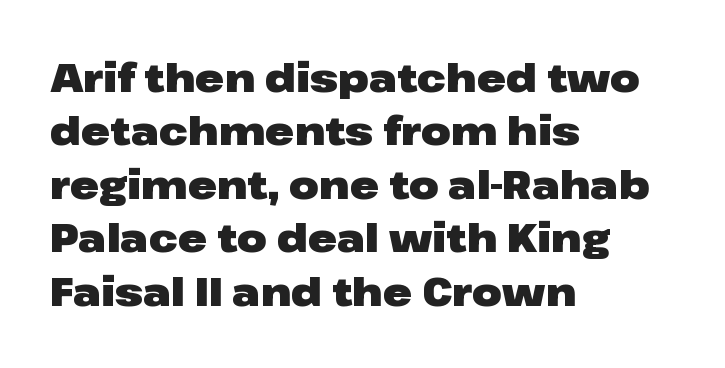
Each word holds together tightly as a unit, with standard inter-letter gaps. Line starts are locked; line ends wander. Posture: straight, roman, zero tilt. Descenders are the only things crossing below the line. Note: no serifs on the glyphs. How heavy is the stroke? Heavy — this is a bold.
